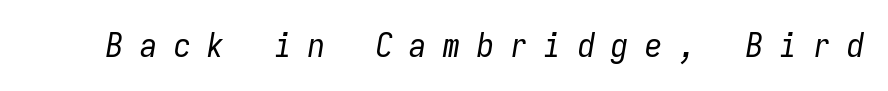
Each letter, wide or thin by design, is forced into the same width here. Posture: slanted. No letter is thick-stroked: the sample isn't bold. The words here are not underlined. Substantial extra tracking has been applied to these lines.
